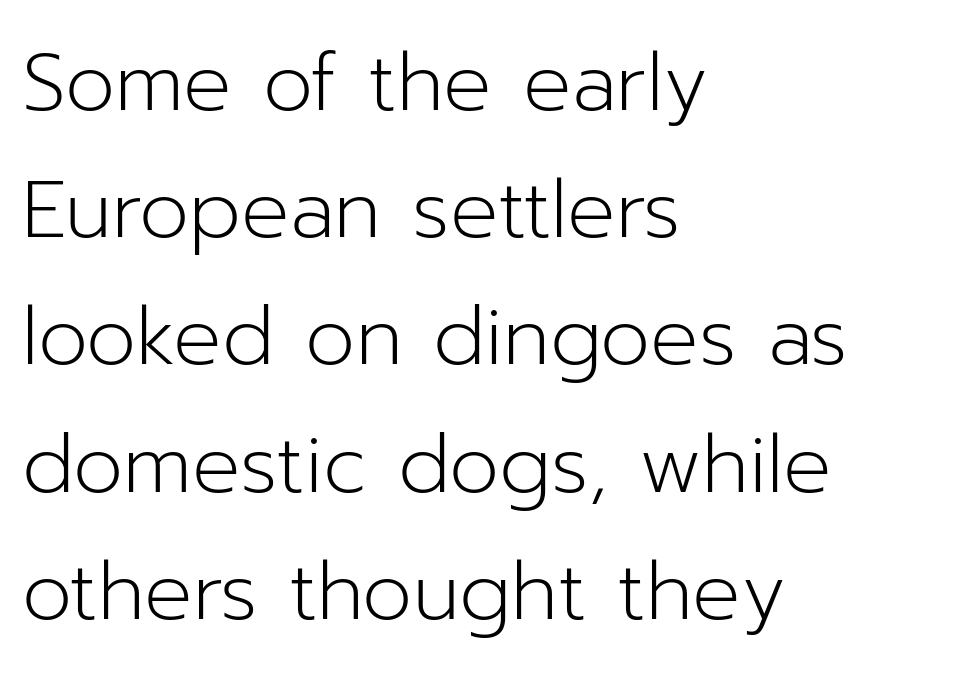
Is there any slant? The stems are plumb. Is this a heavy cut? Hardly; it is regular or lighter. The vertical gap from one line to the next is medium. A typesetter would call this zero additional tracking.
